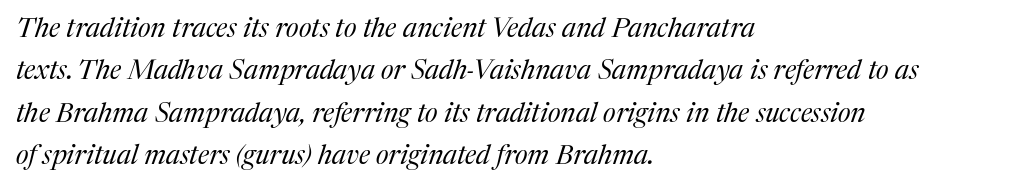
{"italic": "yes", "lean": "right", "slant_degrees": 17, "bold": "no", "underline": "no", "align": "left", "line_spacing": "normal", "line_spacing_ratio": 1.57, "letter_spacing": "normal", "letter_spacing_em": 0.0, "glyph_px": 27}
